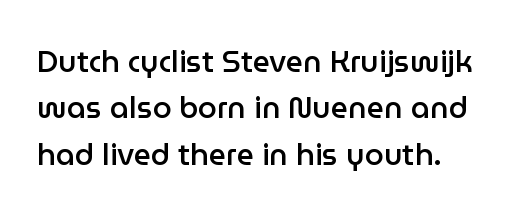
{"serif": "no", "italic": "no", "bold": "semi", "weight": "semibold", "width": "normal", "stroke_contrast": "low", "x_height": "medium", "monospaced": "no", "underline": "no", "align": "left", "line_spacing": "normal", "line_spacing_ratio": 1.55, "letter_spacing": "normal", "letter_spacing_em": 0.0, "glyph_px": 30}
